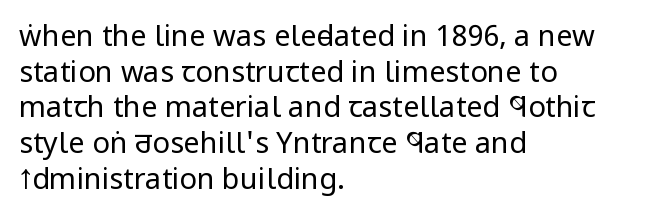
Q: Is the text bold? A: No.
Q: Is the text italic (slanted)? A: No, it is upright.
Q: Is the typeface a serif or a sans-serif typeface? A: Sans-serif.
Q: Is the text underlined? A: No.
Q: How is the paragraph aligned? A: Left-aligned.
Q: Is the spacing between letters normal or unusually wide? A: Normal.
Q: Width (condensed, normal, or wide)? A: Condensed.
Q: Stroke contrast? A: Low.
Q: x-height? A: Large.
Q: Monospaced? A: No.
